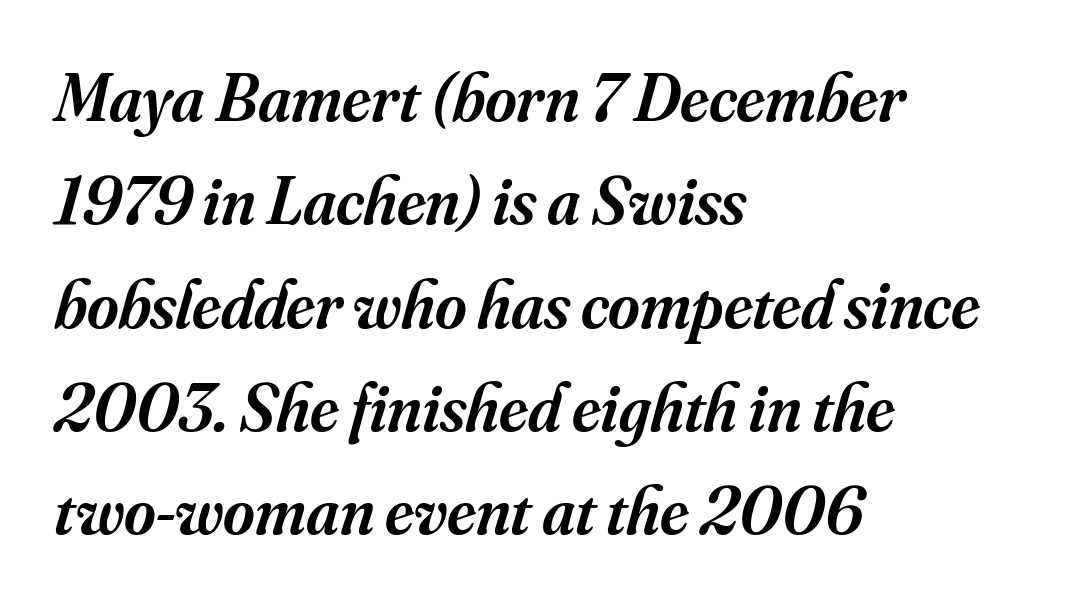
Q: Is the text bold? A: Semi-bold.
Q: Is the text italic (slanted)? A: Yes, it leans right by about 16 degrees.
Q: Is the typeface a serif or a sans-serif typeface? A: Serif.
Q: Is the text underlined? A: No.
Q: How is the paragraph aligned? A: Left-aligned.
Q: Is the spacing between letters normal or unusually wide? A: Normal.
Q: Is the spacing between lines tight, normal or loose? A: Normal.
Q: Width (condensed, normal, or wide)? A: Normal.
Q: Stroke contrast? A: Medium.
Q: x-height? A: Small.
Q: Monospaced? A: No.
